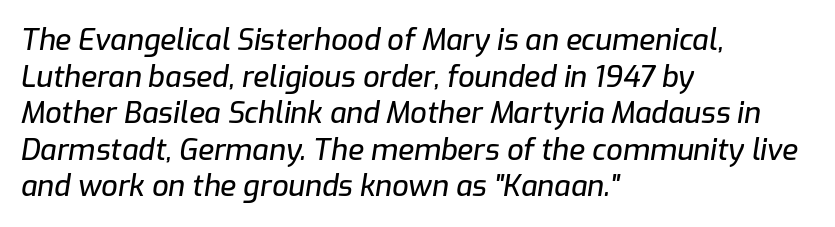
Q: Is the text italic (slanted)? A: Yes, it leans right by about 9 degrees.
Q: Is the text underlined? A: No.
Q: How is the paragraph aligned? A: Left-aligned.
Q: Is the spacing between letters normal or unusually wide? A: Normal.
Q: Is the spacing between lines tight, normal or loose? A: Normal.
Q: Width (condensed, normal, or wide)? A: Normal.
Q: Stroke contrast? A: Low.
Q: x-height? A: Medium.
Q: Monospaced? A: No.
